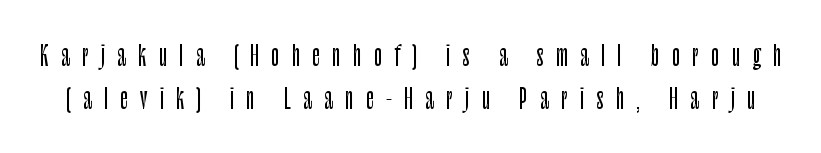
The lettering holds an erect, upright posture throughout. This rendering widens character spacing well past its baseline value. Notice how descenders clear the ascenders below comfortably — that's standard leading. Underline: absent.
